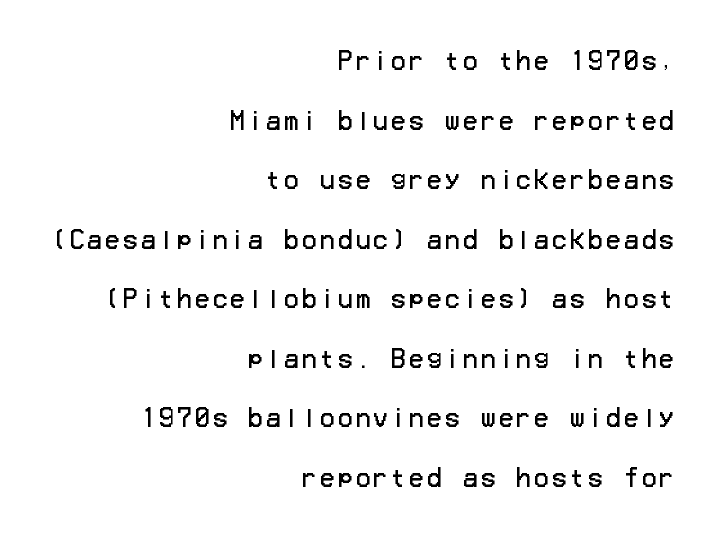
Leading is clearly above the norm, producing a sparse column. Does the copy run flush right? Yes — the right margin is perfectly even. A roman cut, with each character standing at attention. The space beneath each line is pristine and unruled. Nothing heavy about these letters — not bold at all.
